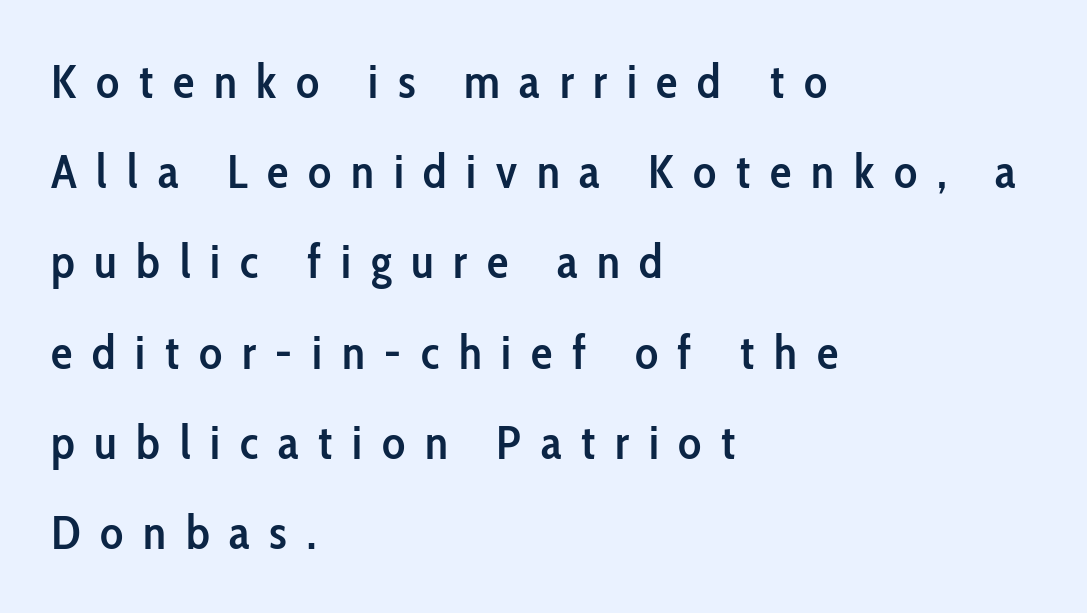
The image shows 48 px semibold, condensed sans-serif type, upright; set left-aligned, line spacing 1.88x, unusually wide letter spacing (+0.41 em), not underlined; low stroke contrast and a medium x-height.
